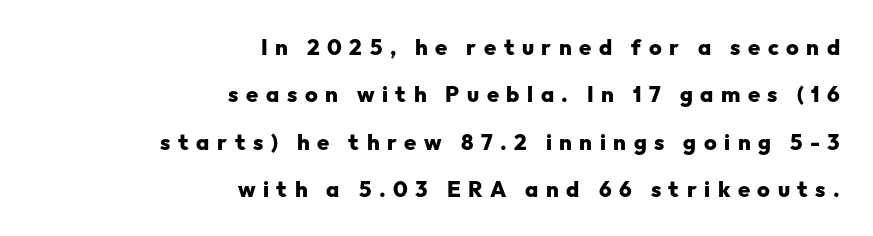
The image shows 22 px bold type, upright; set right-aligned, loose line spacing (2.15x), unusually wide letter spacing (+0.34 em), not underlined.
